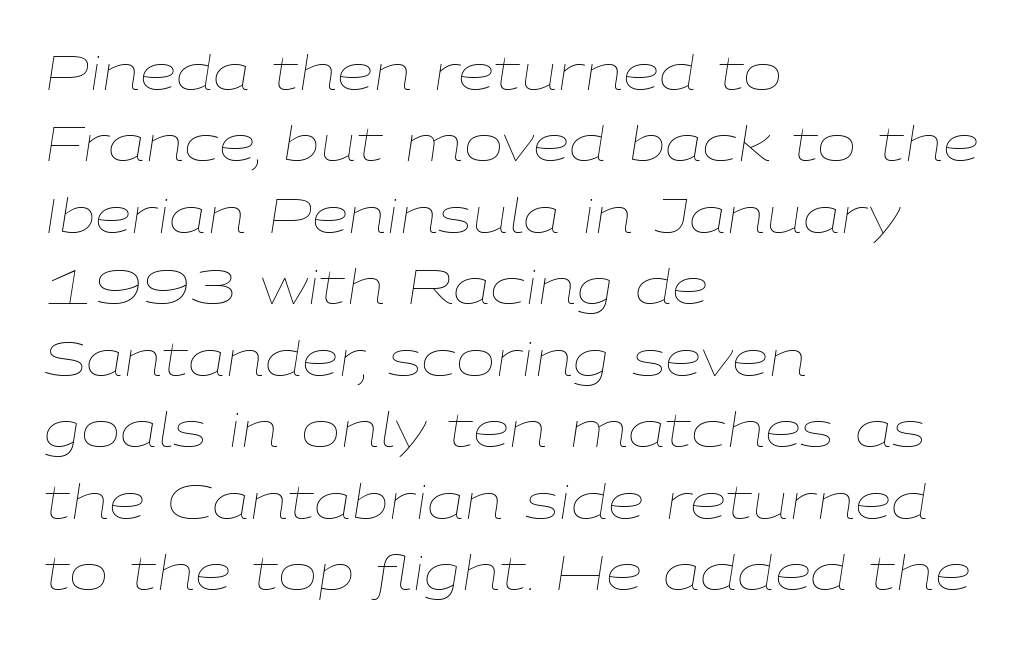
{"italic": "yes", "lean": "right", "slant_degrees": 9, "bold": "no", "weight": "thin", "width": "wide", "stroke_contrast": "low", "x_height": "medium", "monospaced": "no", "underline": "no", "align": "left", "line_spacing": "normal", "line_spacing_ratio": 1.52, "letter_spacing": "normal", "letter_spacing_em": 0.0, "glyph_px": 47}
